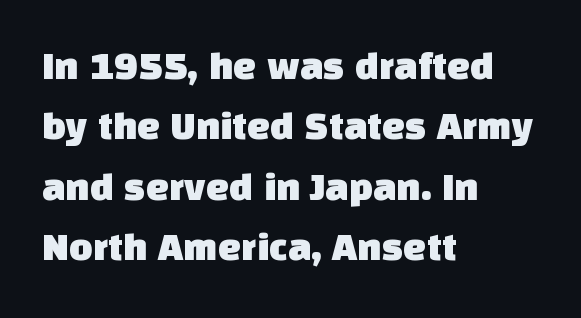
Here the designer chose a conventional face with non-uniform glyph widths. The type family on display is of the sans-serif kind. Alignment: flush left. The lines sit at an ordinary, default distance from one another.
